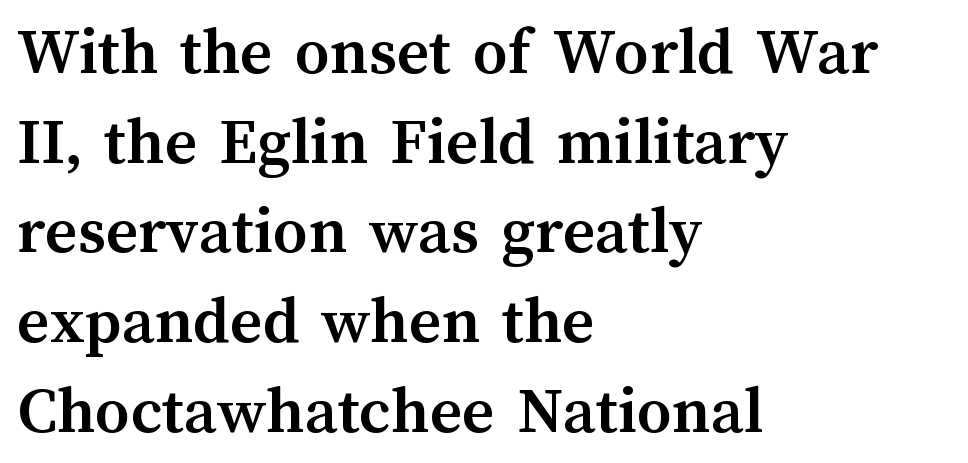
Vertically, the passage feels balanced, rows spaced as you'd expect. Left-aligned paragraph, ragged on the right. The passage shown has conventional tracking throughout. You could not count columns in this text — the font is proportionally spaced. Clear beneath every line of the passage.
